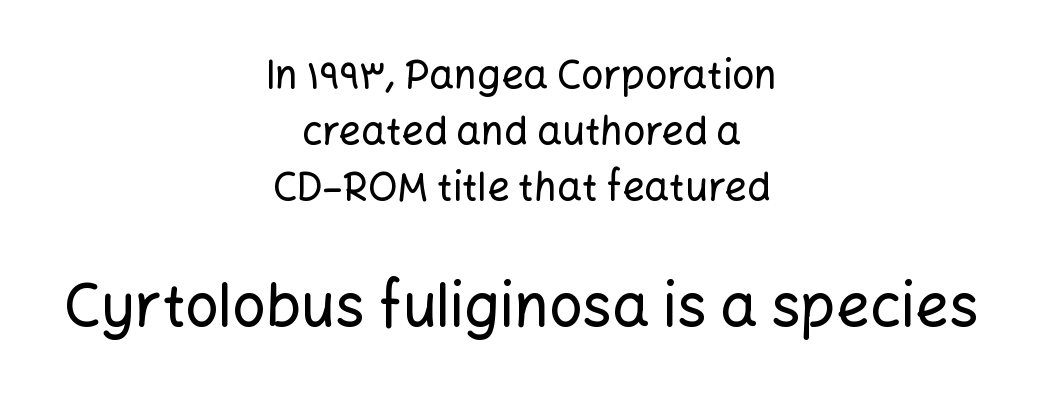
The image shows 59 px sans-serif type, upright; set centered, normal line spacing (1.44x), normal letter spacing, not underlined; the second (bottom) block is 1.51x larger; low stroke contrast and a medium x-height.
